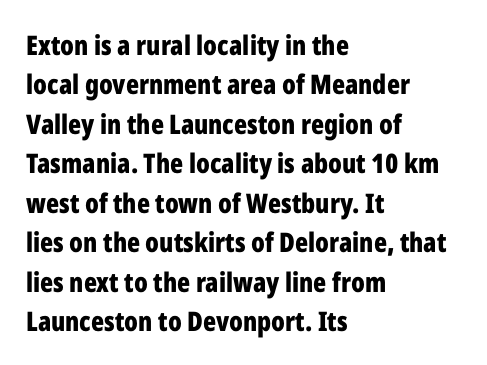
Q: Is the text bold? A: Yes.
Q: Is the text italic (slanted)? A: No, it is upright.
Q: Is the text underlined? A: No.
Q: How is the paragraph aligned? A: Left-aligned.
Q: Is the spacing between letters normal or unusually wide? A: Normal.
Q: Is the spacing between lines tight, normal or loose? A: Normal.
